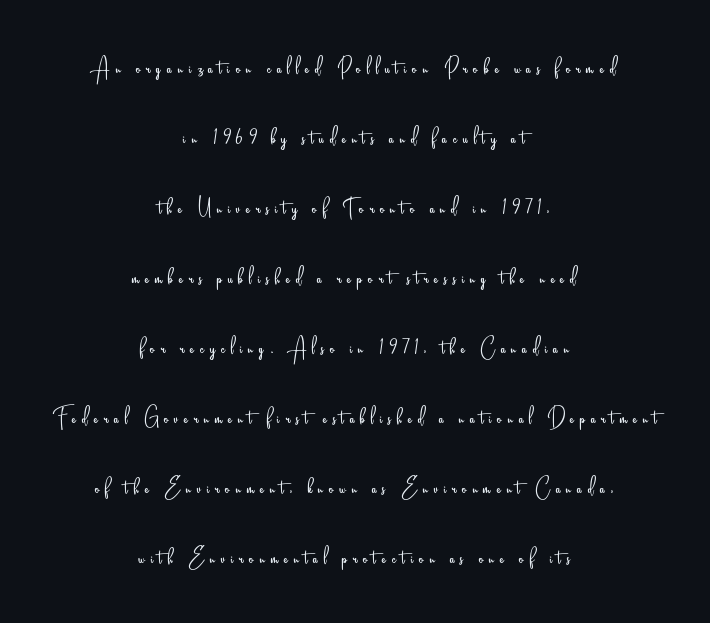
The image shows 28 px light, condensed sans-serif type; set centered, loose line spacing (2.5x), unusually wide letter spacing (+0.21 em), not underlined; low stroke contrast and a small x-height.
